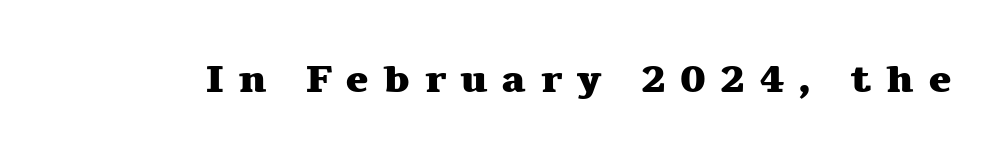
The image shows 39 px heavy, wide serif type, upright; set unusually wide letter spacing (+0.37 em), not underlined; medium stroke contrast and a medium x-height.
